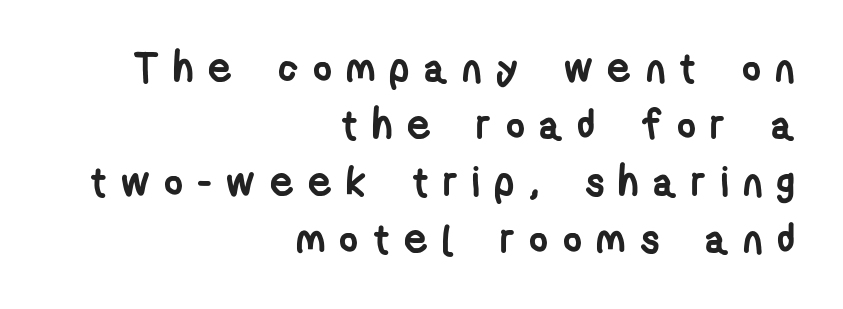
{"serif": "no", "bold": "yes", "weight": "semibold", "width": "condensed", "stroke_contrast": "low", "x_height": "medium", "monospaced": "no", "underline": "no", "align": "right", "line_spacing": "normal", "line_spacing_ratio": 1.39, "letter_spacing": "wide", "letter_spacing_em": 0.35, "glyph_px": 41}
